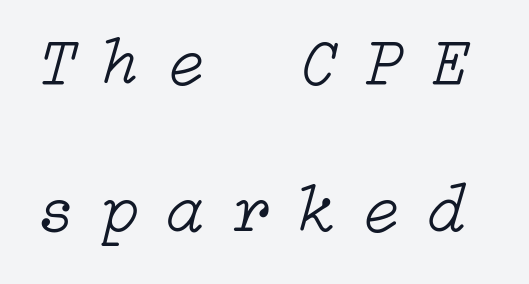
The image shows 68 px light type, italic (leaning right); set loose line spacing (2.16x), unusually wide letter spacing (+0.41 em), not underlined; low stroke contrast and a medium x-height.
